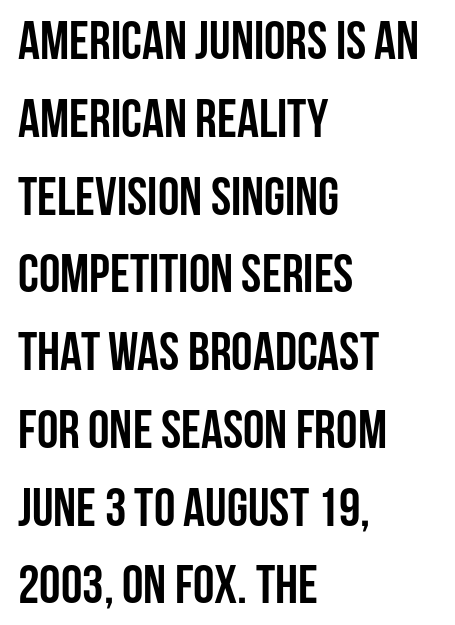
{"serif": "no", "italic": "no", "bold": "yes", "weight": "semibold", "width": "condensed", "stroke_contrast": "low", "x_height": "large", "monospaced": "no", "underline": "no", "align": "left", "line_spacing": "normal", "line_spacing_ratio": 1.44, "letter_spacing": "normal", "letter_spacing_em": 0.0, "glyph_px": 54}
